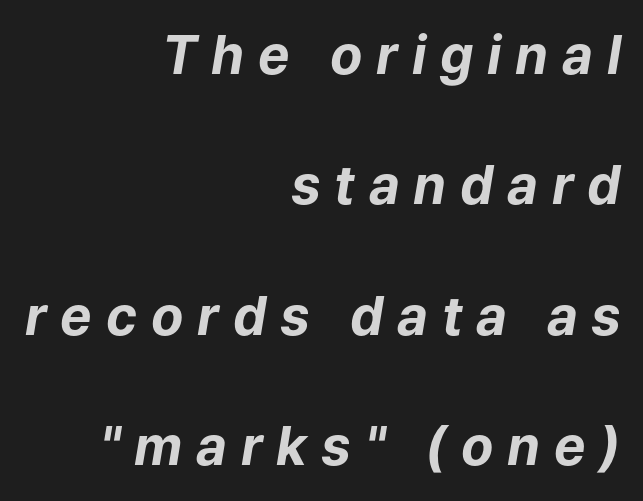
{"italic": "yes", "lean": "right", "slant_degrees": 9, "bold": "yes", "weight": "bold", "width": "normal", "stroke_contrast": "low", "x_height": "medium", "monospaced": "no", "underline": "no", "align": "right", "line_spacing": "loose", "line_spacing_ratio": 2.46, "letter_spacing": "wide", "letter_spacing_em": 0.26, "glyph_px": 53}
